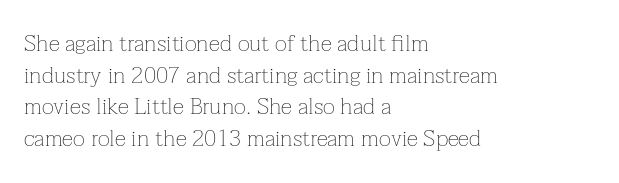
{"italic": "no", "bold": "no", "underline": "no", "align": "left", "line_spacing": "normal", "line_spacing_ratio": 1.37, "letter_spacing": "normal", "letter_spacing_em": 0.0, "glyph_px": 23}
